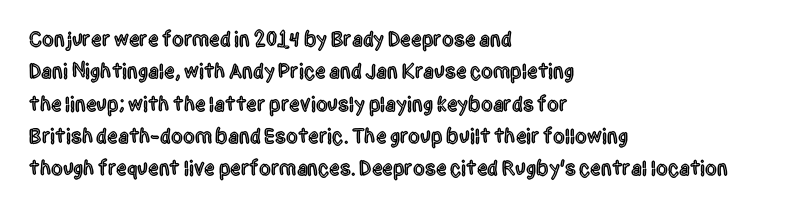
Q: Is the text italic (slanted)? A: No, it is upright.
Q: Is the text underlined? A: No.
Q: How is the paragraph aligned? A: Left-aligned.
Q: Is the spacing between letters normal or unusually wide? A: Normal.
Q: Is the spacing between lines tight, normal or loose? A: Normal.
